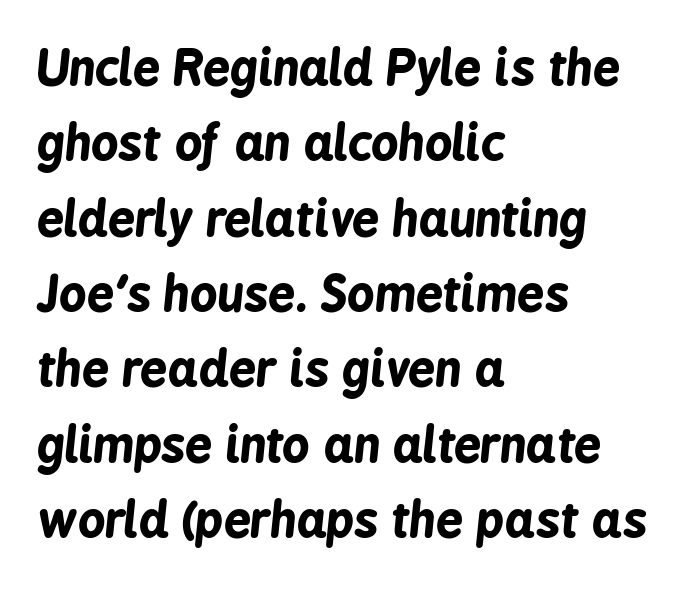
Q: Is the text bold? A: Yes.
Q: Is the text italic (slanted)? A: Yes, it leans right by about 6 degrees.
Q: Is the text underlined? A: No.
Q: How is the paragraph aligned? A: Left-aligned.
Q: Is the spacing between letters normal or unusually wide? A: Normal.
Q: Is the spacing between lines tight, normal or loose? A: Normal.
Q: Width (condensed, normal, or wide)? A: Condensed.
Q: Stroke contrast? A: Low.
Q: x-height? A: Medium.
Q: Monospaced? A: No.
